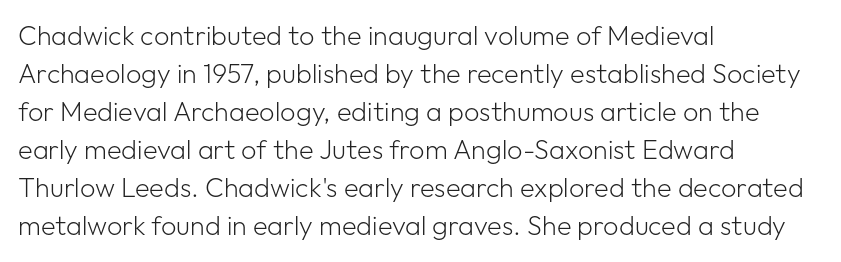
Q: Is the text bold? A: No.
Q: Is the text italic (slanted)? A: No, it is upright.
Q: Is the text underlined? A: No.
Q: How is the paragraph aligned? A: Left-aligned.
Q: Is the spacing between letters normal or unusually wide? A: Normal.
Q: Is the spacing between lines tight, normal or loose? A: Normal.
